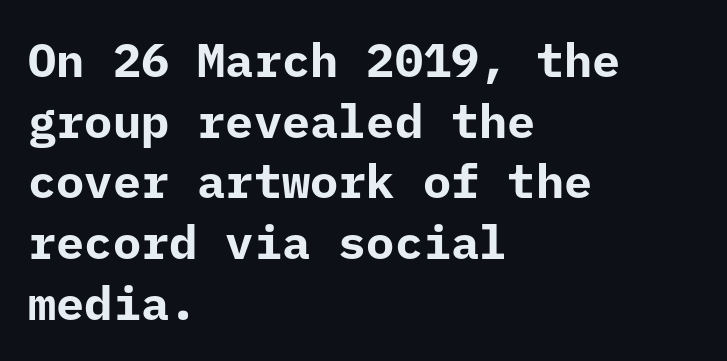
The image shows 47 px bold sans-serif type, upright, monospaced; set left-aligned, normal line spacing (1.29x), normal letter spacing, not underlined; low stroke contrast and a medium x-height.
